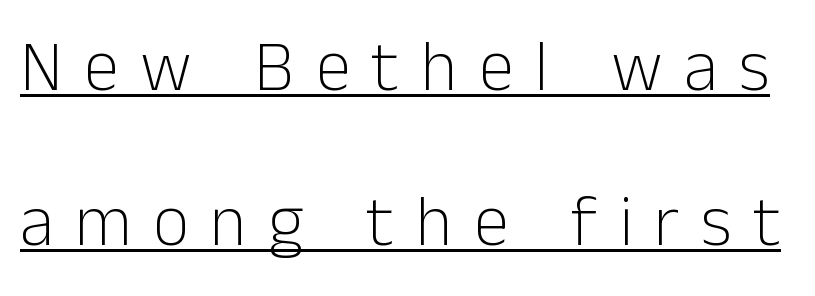
The lettering stays uniformly vertical, giving the passage a roman look. The horizontal fit of the characters is loose and conspicuously gappy. Letterform terminals end flat and unadorned throughout the passage. Decoration check: the copy is underlined. The letters advance in unequal steps, a hallmark of proportional type.
